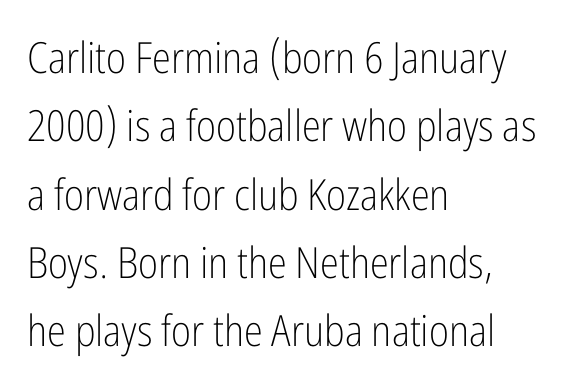
{"serif": "no", "italic": "no", "bold": "no", "weight": "light", "width": "condensed", "stroke_contrast": "low", "x_height": "medium", "monospaced": "no", "underline": "no", "align": "left", "line_spacing": "normal", "line_spacing_ratio": 1.59, "letter_spacing": "normal", "letter_spacing_em": 0.0, "glyph_px": 43}
